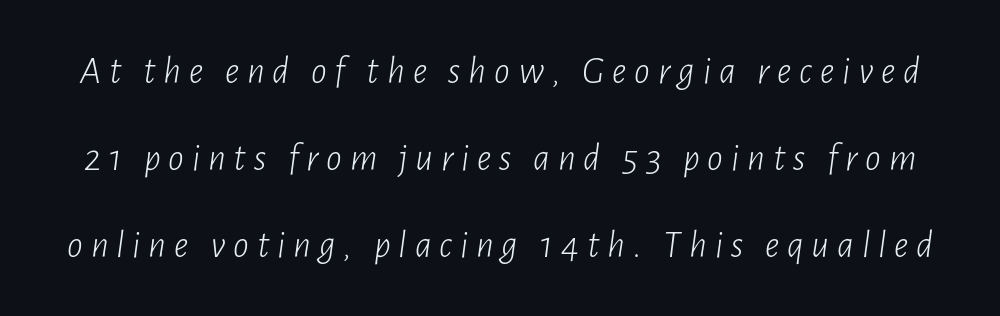
{"italic": "yes", "lean": "right", "slant_degrees": 7, "bold": "no", "weight": "light", "width": "condensed", "stroke_contrast": "low", "x_height": "medium", "monospaced": "no", "underline": "no", "line_spacing": "loose", "line_spacing_ratio": 2.23, "letter_spacing": "wide", "letter_spacing_em": 0.2, "glyph_px": 39}
